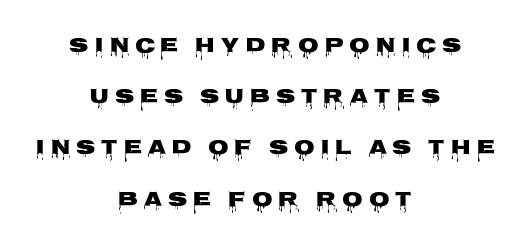
Q: Is the text italic (slanted)? A: No, it is upright.
Q: Is the text underlined? A: No.
Q: How is the paragraph aligned? A: Centered.
Q: Is the spacing between letters normal or unusually wide? A: Unusually wide.
Q: Is the spacing between lines tight, normal or loose? A: Loose.
